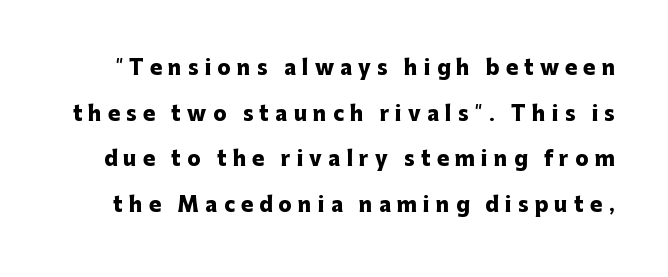
Compared with typical paragraphs, the rows here are farther apart. Characters remain perfectly vertical along every line. What weight is shown? A full bold with thick strokes. How are the letters spaced? Widely, with obvious added tracking.
